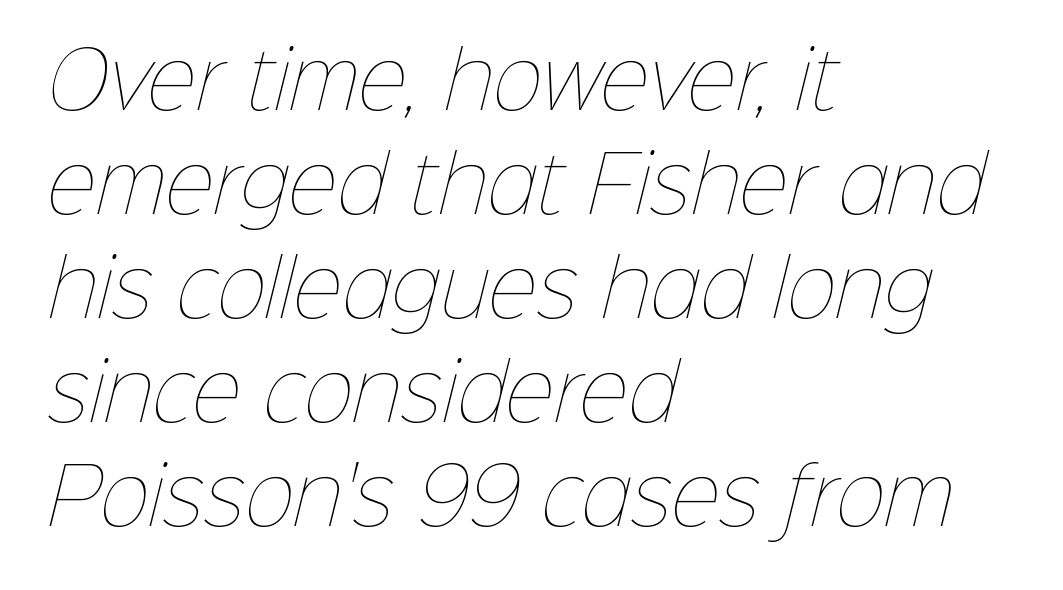
{"bold": "no", "weight": "thin", "width": "normal", "stroke_contrast": "low", "x_height": "medium", "monospaced": "no", "underline": "no", "align": "left", "line_spacing": "normal", "line_spacing_ratio": 1.37, "letter_spacing": "normal", "letter_spacing_em": 0.0, "glyph_px": 76}
